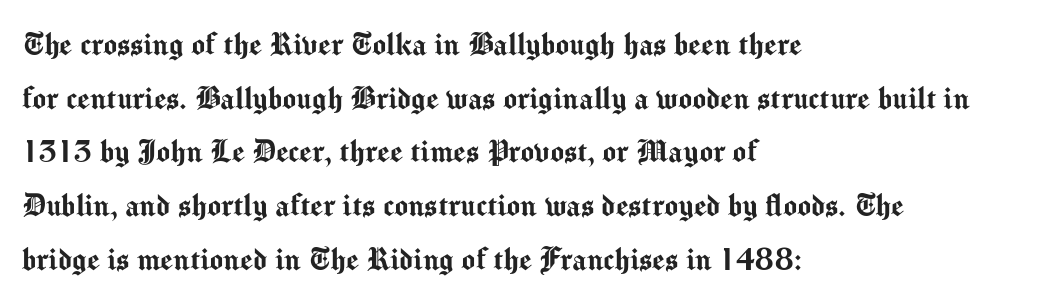
The image shows 36 px sans-serif type, upright; set left-aligned, normal line spacing (1.49x), normal letter spacing, not underlined; medium stroke contrast and a medium x-height.
